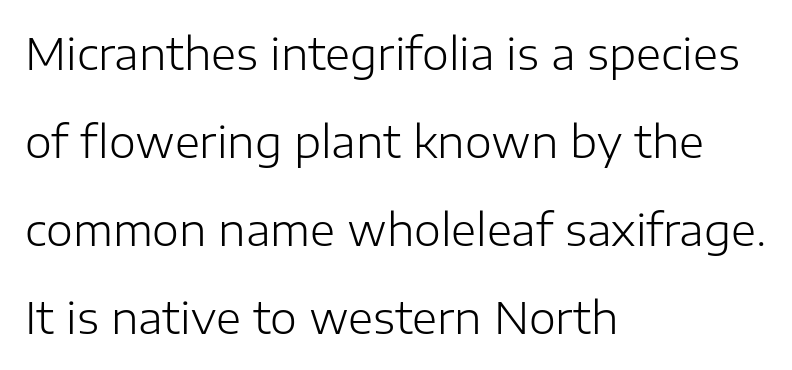
{"serif": "no", "italic": "no", "bold": "no", "weight": "light", "width": "normal", "stroke_contrast": "low", "x_height": "medium", "monospaced": "no", "underline": "no", "align": "left", "line_spacing": "loose", "line_spacing_ratio": 2.05, "letter_spacing": "normal", "letter_spacing_em": 0.0, "glyph_px": 43}
